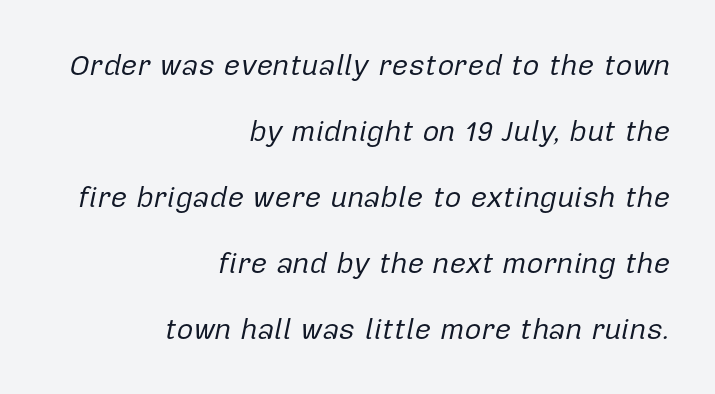
{"italic": "yes", "lean": "right", "slant_degrees": 12, "bold": "no", "weight": "regular", "width": "normal", "stroke_contrast": "low", "x_height": "medium", "monospaced": "no", "underline": "no", "align": "right", "line_spacing": "loose", "line_spacing_ratio": 2.28, "letter_spacing": "normal", "letter_spacing_em": 0.0, "glyph_px": 29}
